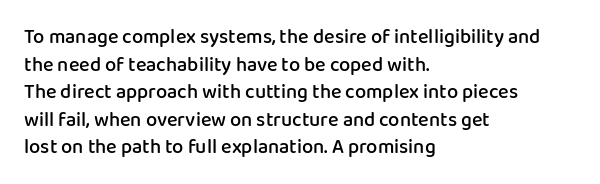
The rendering uses a moderate line-height, typical for paragraphs. Here the glyphs are tracked normally, forming tight word shapes. The lines are quadded left. Has an underline been added? It has not. The font is running at a semibold setting, under full bold.
